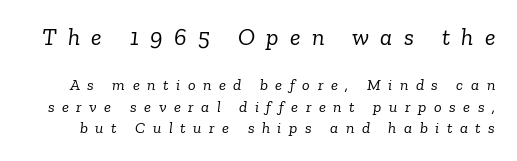
Q: Is the text bold? A: No.
Q: Is the text italic (slanted)? A: Yes, it leans right by about 6 degrees.
Q: Is the text underlined? A: No.
Q: Is the spacing between letters normal or unusually wide? A: Unusually wide.
Q: Is the spacing between lines tight, normal or loose? A: Normal.
Q: Which block of text is set in a larger size, the first (top) or the second (bottom)? A: The first (top) one.
